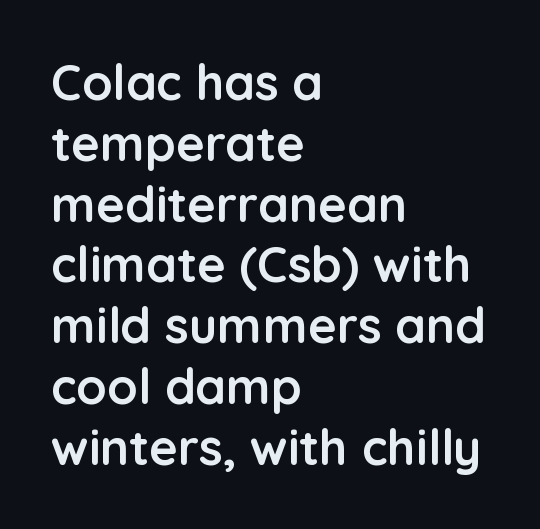
The image shows 49 px semibold sans-serif type, upright; set left-aligned, line spacing 1.24x, normal letter spacing, not underlined; low stroke contrast and a medium x-height.
